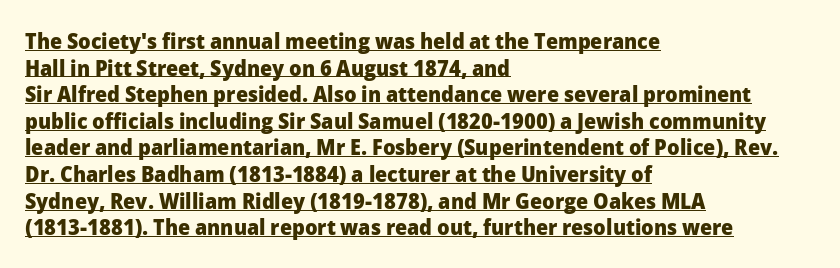
Set as a true bold cut, around the 700 mark. The tracking reads as untouched default to a designer's eye. Is the block centered? No — it sits flush against the left margin. What decoration does the sample have? An underline. These lines were composed using upright roman letters.
